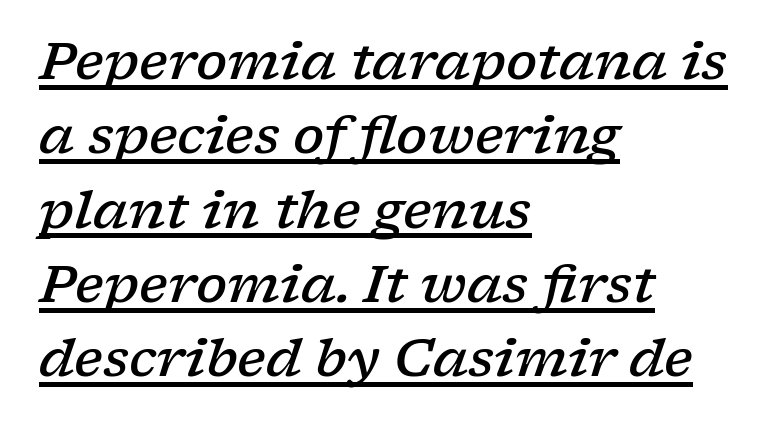
The image shows 52 px semibold, wide serif type, italic (leaning right); set left-aligned, normal line spacing (1.43x), normal letter spacing, underlined; low stroke contrast and a medium x-height.
